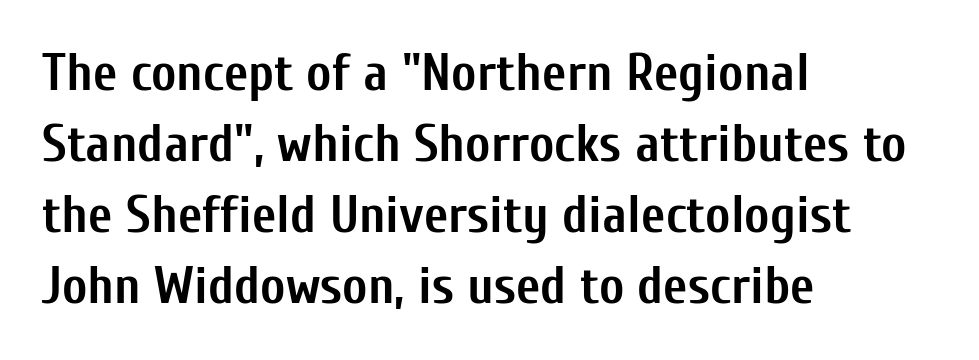
The image shows 53 px semibold, condensed sans-serif type, upright; set left-aligned, normal line spacing (1.34x), normal letter spacing, not underlined; low stroke contrast and a medium x-height.
